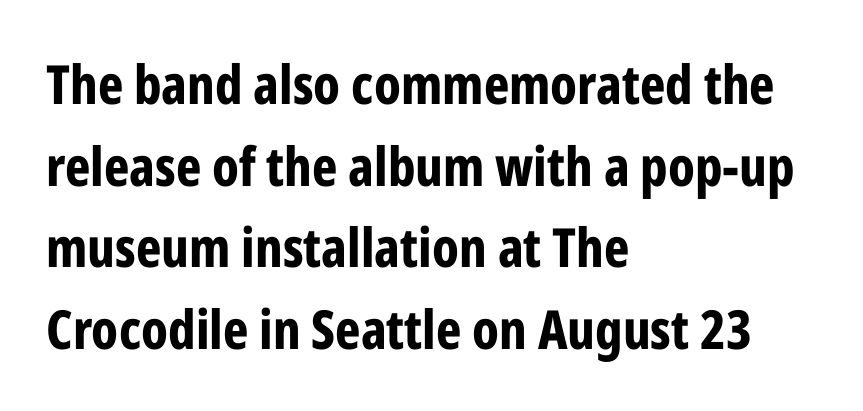
Type style note: lacks serifs. Caption: standard tracking, unaltered. When letters stand straight like this, we call the style roman or upright. Rule under the text: the space is simply empty. Strokes here are thick enough to call this a true bold.
